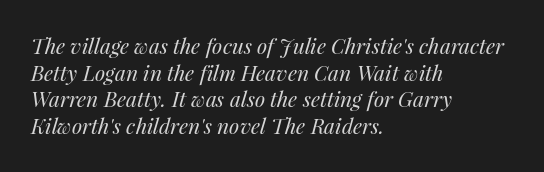
{"italic": "yes", "lean": "right", "slant_degrees": 14, "bold": "no", "underline": "no", "align": "left", "line_spacing": "normal", "line_spacing_ratio": 1.27, "letter_spacing": "normal", "letter_spacing_em": 0.0, "glyph_px": 21}
